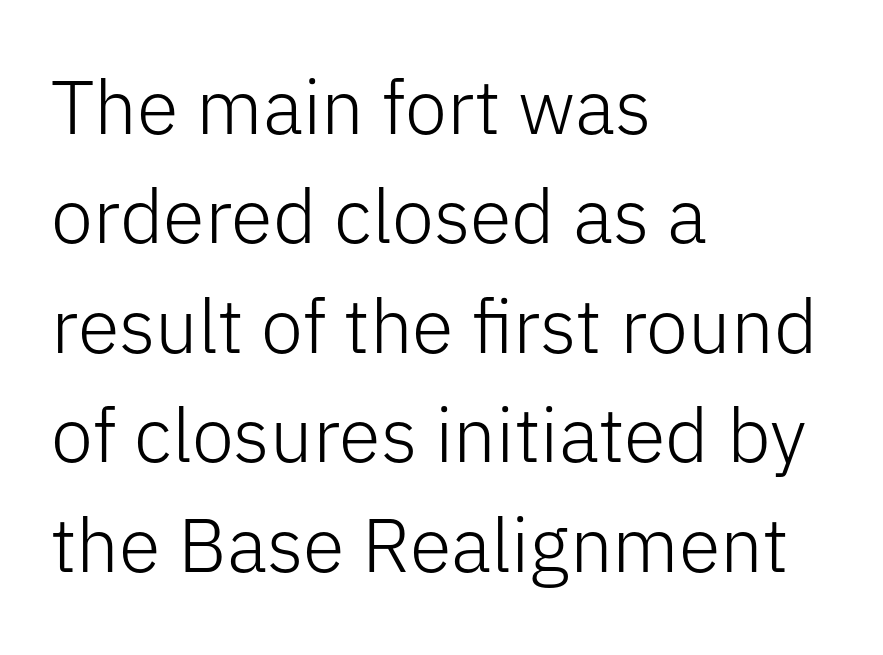
Heaviness? Minimal to ordinary, like unemphasized prose. Each line starts at the same left margin while the right side varies. Nothing unusual about the tracking: characters are spaced as the font intends. Proportional: the letters do not fall into vertical columns.
